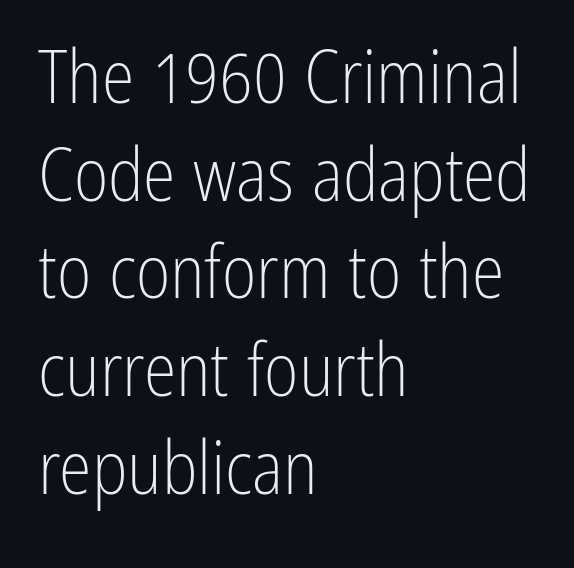
Nope, no serifs anywhere on these letters. Underlining? Definitely not there. The face used here is proportionally spaced, like ordinary book or web type. Vertical stems look standard width or narrower in stroke. Compared with a centered layout, this one pins lines to the left instead.
